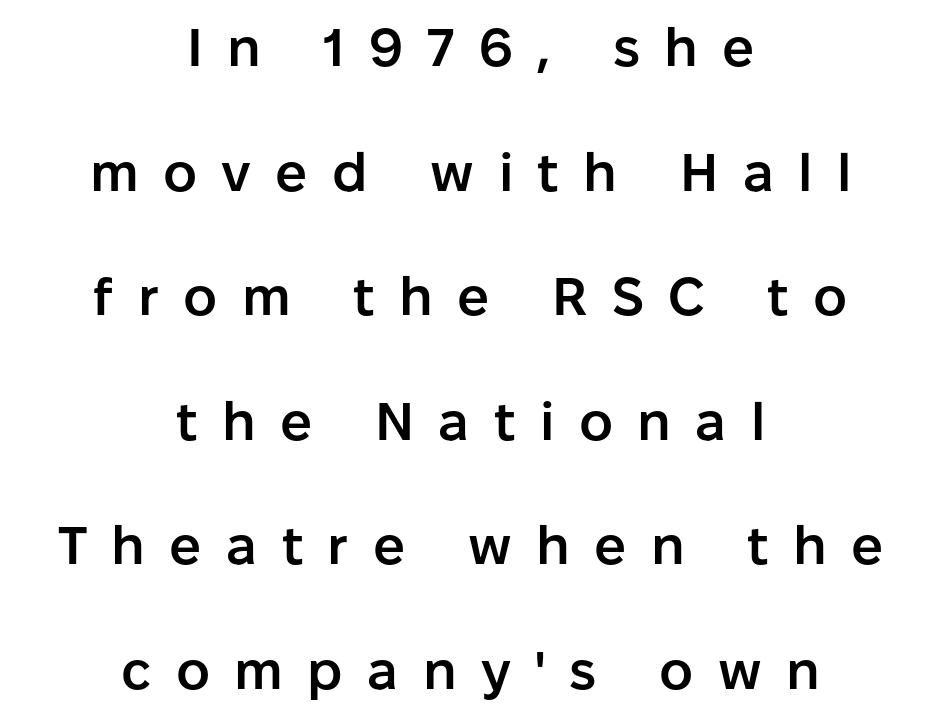
Q: Is the text bold? A: Semi-bold.
Q: Is the text italic (slanted)? A: No, it is upright.
Q: Is the typeface a serif or a sans-serif typeface? A: Sans-serif.
Q: Is the text underlined? A: No.
Q: How is the paragraph aligned? A: Centered.
Q: Is the spacing between letters normal or unusually wide? A: Unusually wide.
Q: Is the spacing between lines tight, normal or loose? A: Loose.
Q: Width (condensed, normal, or wide)? A: Normal.
Q: Stroke contrast? A: Low.
Q: x-height? A: Medium.
Q: Monospaced? A: No.
